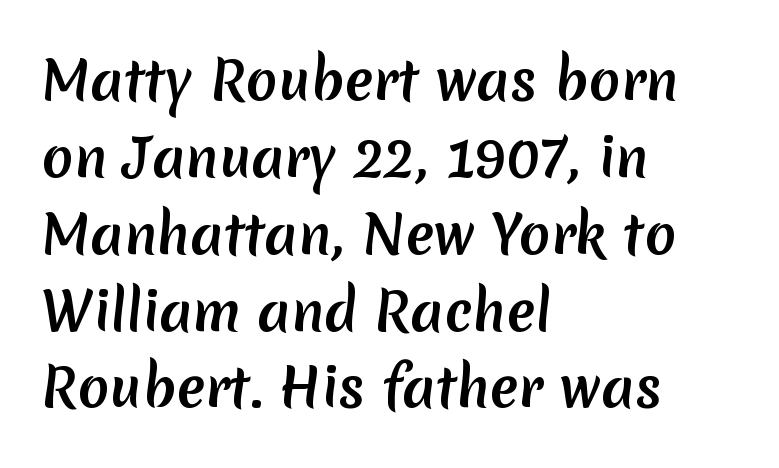
Q: Is the text bold? A: Yes.
Q: Is the typeface a serif or a sans-serif typeface? A: Sans-serif.
Q: Is the text underlined? A: No.
Q: How is the paragraph aligned? A: Left-aligned.
Q: Is the spacing between letters normal or unusually wide? A: Normal.
Q: Is the spacing between lines tight, normal or loose? A: Normal.
Q: Width (condensed, normal, or wide)? A: Normal.
Q: Stroke contrast? A: Low.
Q: x-height? A: Medium.
Q: Monospaced? A: No.
